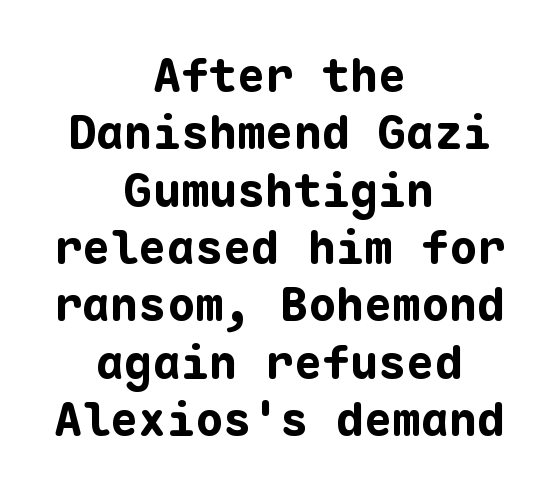
Reading down the block, each line starts at a different indent, mirrored at its end. The baseline area is clear. The passage shown has conventional tracking throughout. Here the designer chose a console-style face with uniform glyph widths. The glyphs have the mass of a bold cut. The typeface chosen for these lines omits serifs.
